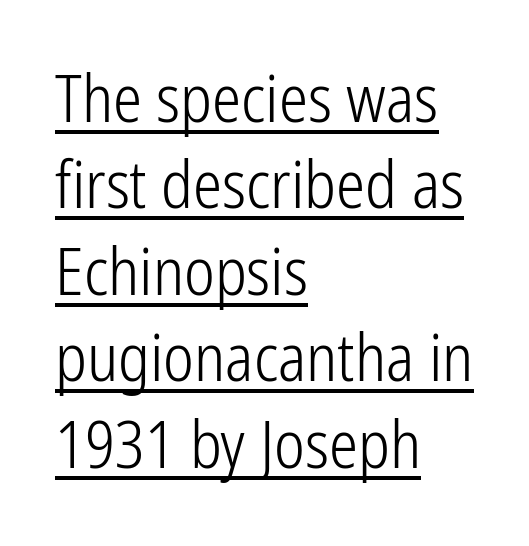
Q: Is the text bold? A: No.
Q: Is the text italic (slanted)? A: No, it is upright.
Q: Is the typeface a serif or a sans-serif typeface? A: Sans-serif.
Q: Is the text underlined? A: Yes.
Q: How is the paragraph aligned? A: Left-aligned.
Q: Is the spacing between letters normal or unusually wide? A: Normal.
Q: Is the spacing between lines tight, normal or loose? A: Normal.
Q: Width (condensed, normal, or wide)? A: Condensed.
Q: Stroke contrast? A: Low.
Q: x-height? A: Medium.
Q: Monospaced? A: No.
